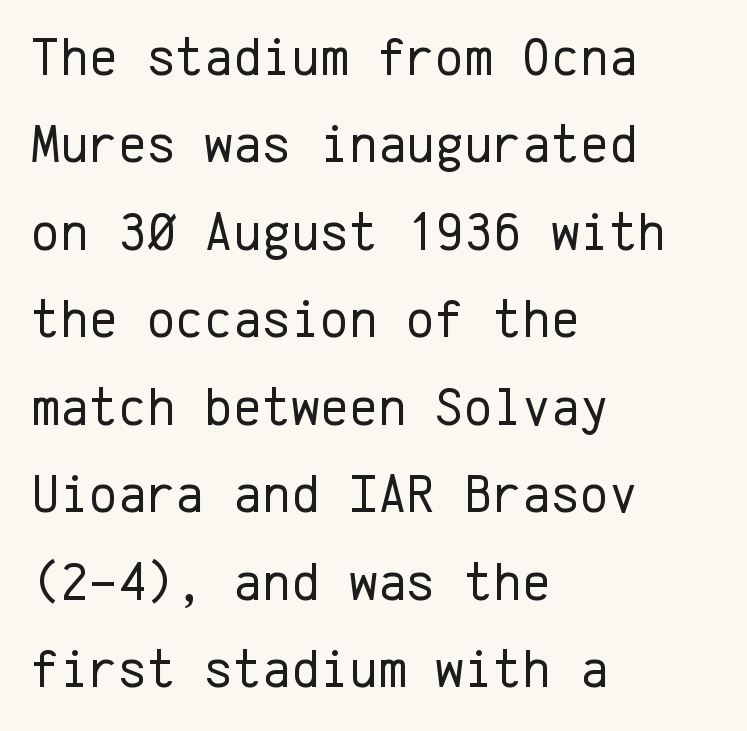
The image shows 55 px regular-weight sans-serif type, upright, monospaced; set left-aligned, normal line spacing (1.59x), normal letter spacing, not underlined; low stroke contrast and a medium x-height.
